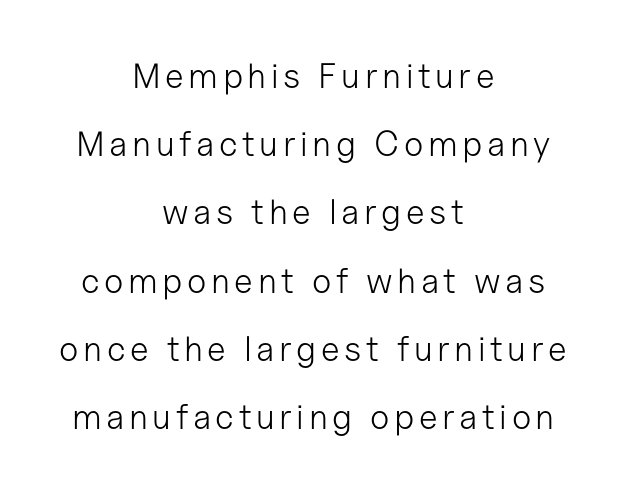
{"serif": "no", "italic": "no", "bold": "no", "weight": "light", "width": "normal", "stroke_contrast": "low", "x_height": "medium", "monospaced": "no", "underline": "no", "align": "center", "line_spacing": "loose", "line_spacing_ratio": 1.95, "glyph_px": 35}
